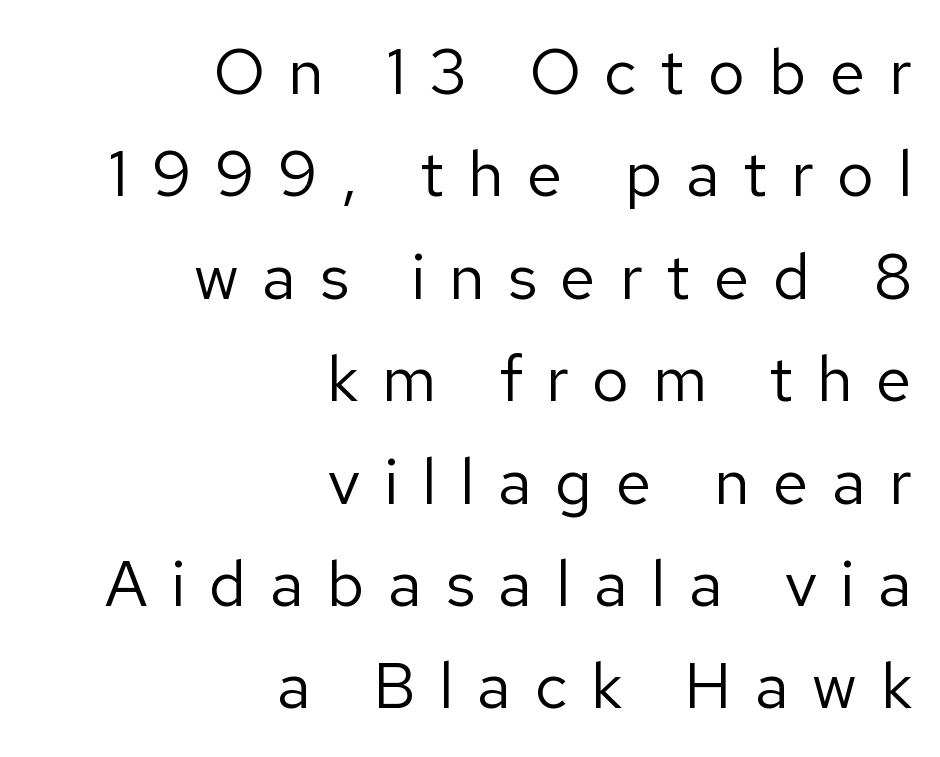
The image shows 64 px regular-weight sans-serif type, upright; set right-aligned, normal line spacing (1.6x), unusually wide letter spacing (+0.37 em), not underlined; low stroke contrast and a medium x-height.
